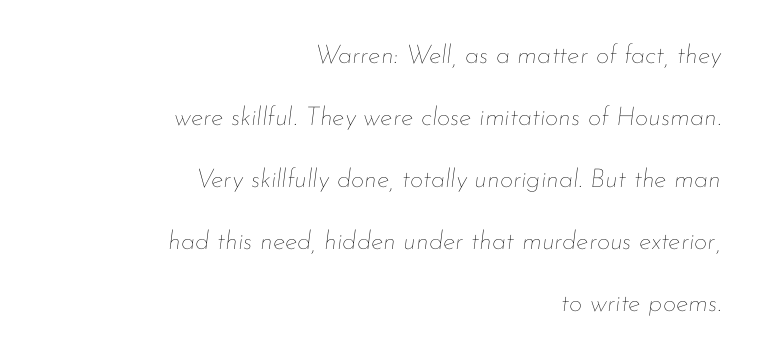
Q: Is the text bold? A: No.
Q: Is the text italic (slanted)? A: Yes, it leans right by about 7 degrees.
Q: Is the text underlined? A: No.
Q: How is the paragraph aligned? A: Right-aligned.
Q: Is the spacing between letters normal or unusually wide? A: Normal.
Q: Is the spacing between lines tight, normal or loose? A: Loose.
